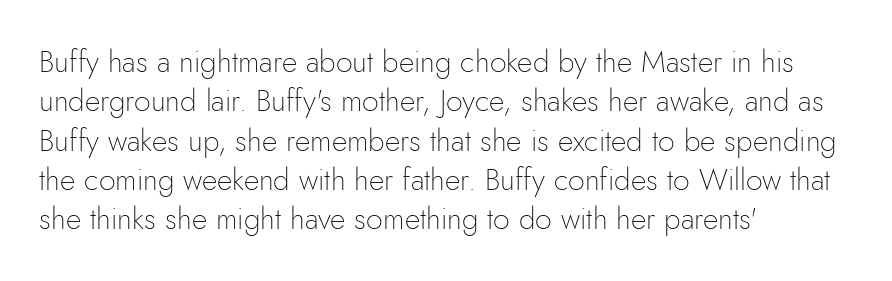
The image shows 30 px thin sans-serif type, upright; set left-aligned, normal line spacing (1.31x), normal letter spacing, not underlined; low stroke contrast and a small x-height.
